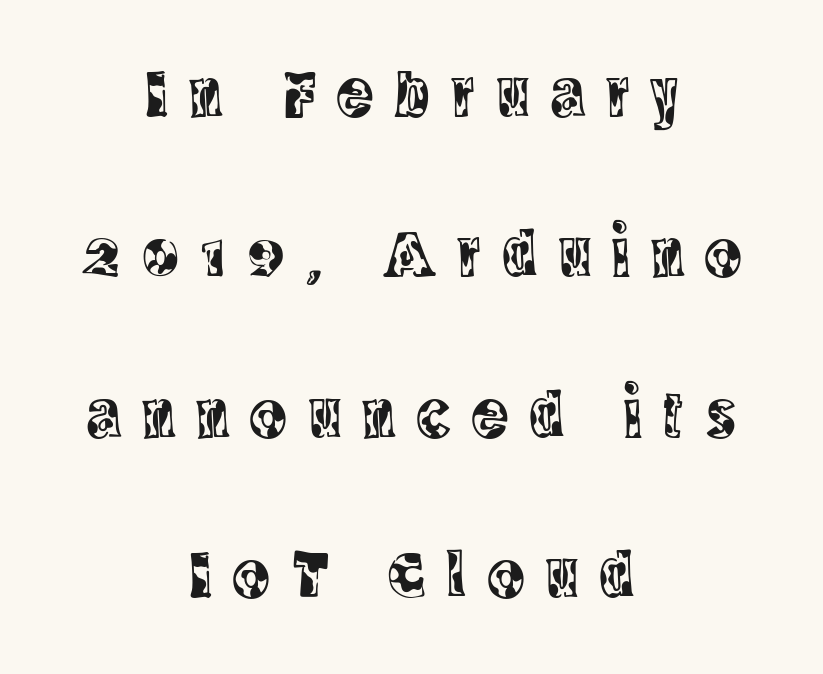
The image shows 68 px condensed serif type, upright; set centered, loose line spacing (2.36x), unusually wide letter spacing (+0.32 em), not underlined; a large x-height.
